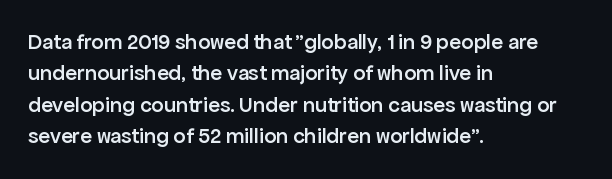
Q: Is the text bold? A: Semi-bold.
Q: Is the text italic (slanted)? A: No, it is upright.
Q: Is the text underlined? A: No.
Q: How is the paragraph aligned? A: Left-aligned.
Q: Is the spacing between letters normal or unusually wide? A: Normal.
Q: Is the spacing between lines tight, normal or loose? A: Normal.
